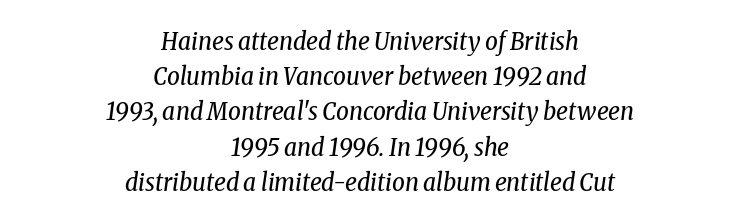
{"italic": "yes", "lean": "right", "slant_degrees": 8, "bold": "no", "underline": "no", "align": "center", "line_spacing": "normal", "line_spacing_ratio": 1.41, "letter_spacing": "normal", "letter_spacing_em": 0.0, "glyph_px": 25}
